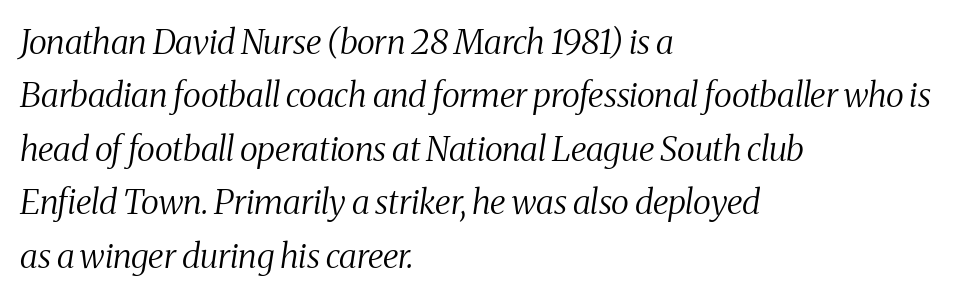
Q: Is the text bold? A: No.
Q: Is the text italic (slanted)? A: Yes, it leans right by about 8 degrees.
Q: Is the typeface a serif or a sans-serif typeface? A: Serif.
Q: Is the text underlined? A: No.
Q: How is the paragraph aligned? A: Left-aligned.
Q: Is the spacing between letters normal or unusually wide? A: Normal.
Q: Is the spacing between lines tight, normal or loose? A: Normal.
Q: Width (condensed, normal, or wide)? A: Condensed.
Q: Stroke contrast? A: Medium.
Q: x-height? A: Medium.
Q: Monospaced? A: No.
